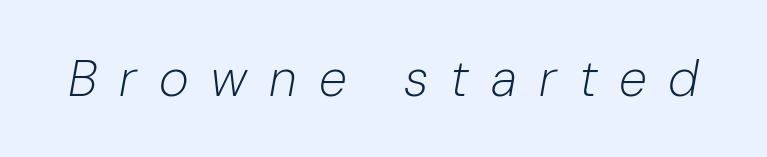
Q: Is the text bold? A: No.
Q: Is the text italic (slanted)? A: Yes, it leans right by about 10 degrees.
Q: Is the text underlined? A: No.
Q: Is the spacing between letters normal or unusually wide? A: Unusually wide.
Q: Width (condensed, normal, or wide)? A: Normal.
Q: Stroke contrast? A: Low.
Q: x-height? A: Medium.
Q: Monospaced? A: No.
